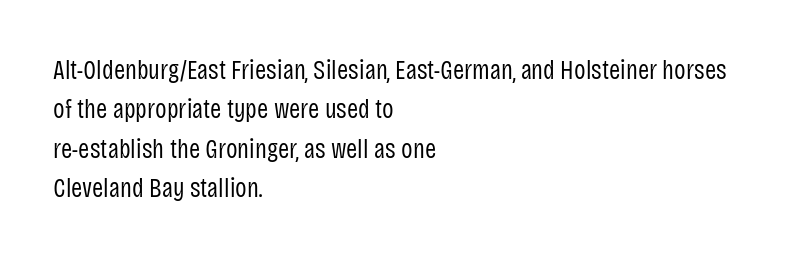
{"italic": "no", "bold": "no", "underline": "no", "align": "left", "line_spacing": "normal", "line_spacing_ratio": 1.46, "letter_spacing": "normal", "letter_spacing_em": 0.0, "glyph_px": 27}
